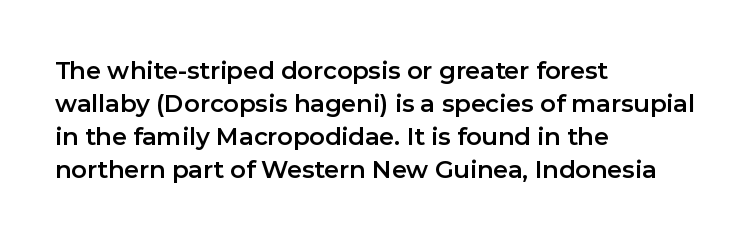
The type sits square on the baseline with zero lean. Students, observe: this is what conventionally led text looks like. Notice how the passage keeps a crisp vertical edge on the left only. Lines of text with bare space underneath.
